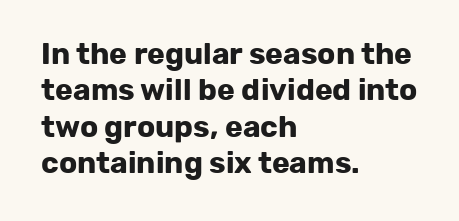
The image shows 30 px bold sans-serif type, upright; set left-aligned, line spacing 1.21x, normal letter spacing, not underlined; low stroke contrast and a medium x-height.
